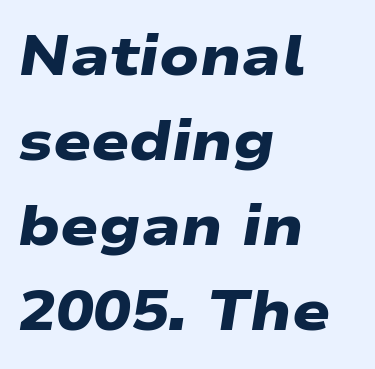
{"serif": "no", "bold": "yes", "weight": "heavy", "width": "wide", "stroke_contrast": "low", "x_height": "medium", "monospaced": "no", "underline": "no", "align": "left", "line_spacing": "normal", "line_spacing_ratio": 1.52, "letter_spacing": "normal", "letter_spacing_em": 0.0, "glyph_px": 56}
